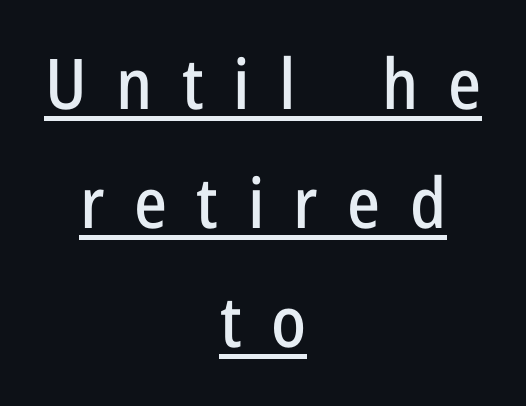
{"serif": "no", "italic": "no", "width": "condensed", "stroke_contrast": "low", "x_height": "medium", "monospaced": "no", "underline": "yes", "align": "center", "line_spacing": "normal", "line_spacing_ratio": 1.7, "letter_spacing": "wide", "letter_spacing_em": 0.42, "glyph_px": 70}
